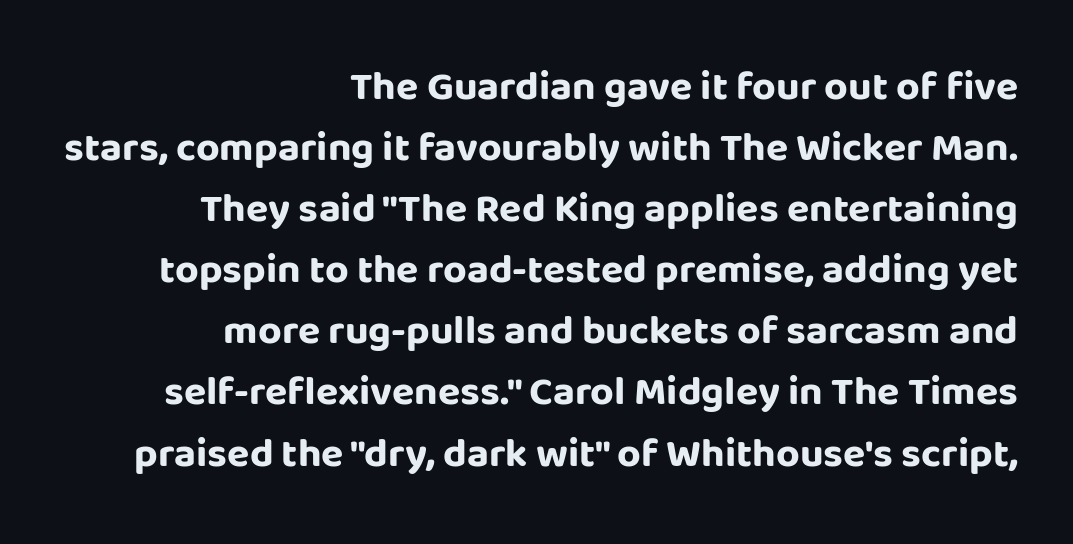
The image shows 41 px bold sans-serif type, upright; set right-aligned, normal line spacing (1.49x), normal letter spacing, not underlined; low stroke contrast and a large x-height.
